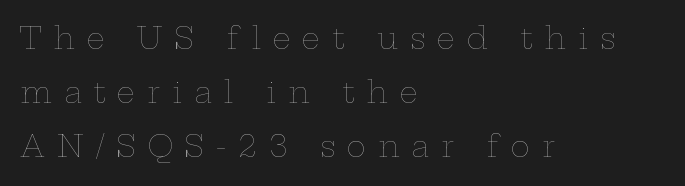
The weight would be labelled regular, book, light, or lighter still. Caption: expanded tracking, letters set apart. Upright lettering throughout. The glyphs are unaccompanied by any horizontal stroke below them. Compared with a centered layout, this one pins lines to the left instead. The face used here is proportionally spaced, like ordinary book or web type.
